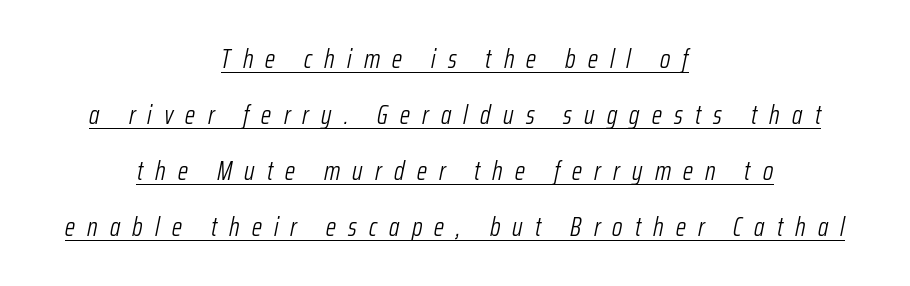
Q: Is the text bold? A: No.
Q: Is the text italic (slanted)? A: Yes, it leans right by about 12 degrees.
Q: Is the text underlined? A: Yes.
Q: How is the paragraph aligned? A: Centered.
Q: Is the spacing between letters normal or unusually wide? A: Unusually wide.
Q: Is the spacing between lines tight, normal or loose? A: Loose.
